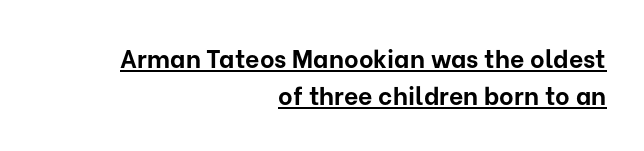
I'd describe the lettering as bold — thick and assertive. Each word holds together tightly as a unit, with standard inter-letter gaps. If you drew a line through each stem, it would be perfectly vertical. Beneath each row of characters lies a ruled line. The vertical gap from one line to the next is medium.
